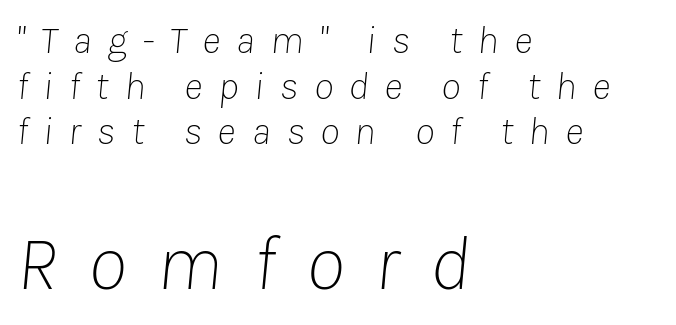
Q: Is the text bold? A: No.
Q: Is the text italic (slanted)? A: Yes, it leans right by about 8 degrees.
Q: Is the text underlined? A: No.
Q: How is the paragraph aligned? A: Left-aligned.
Q: Is the spacing between letters normal or unusually wide? A: Unusually wide.
Q: Is the spacing between lines tight, normal or loose? A: Tight.
Q: Which block of text is set in a larger size, the first (top) or the second (bottom)? A: The second (bottom) one.
Q: Width (condensed, normal, or wide)? A: Normal.
Q: Stroke contrast? A: Low.
Q: x-height? A: Medium.
Q: Monospaced? A: No.
